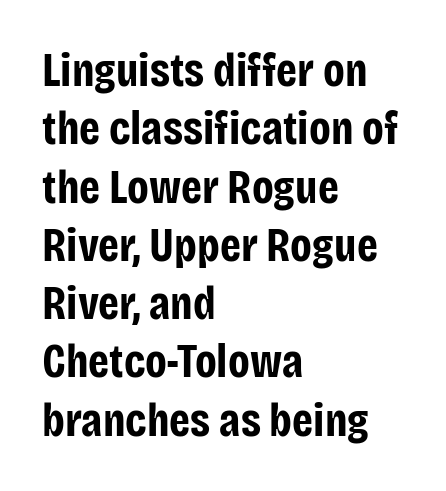
The foot of each line stays bare and open. Examine the stroke ends and you'll find no serifs. The letters sit at their default tracking, neither squeezed nor spread. Bold? Absolutely — the strokes are thick and heavy. These lines are set flush left with a ragged right edge.
